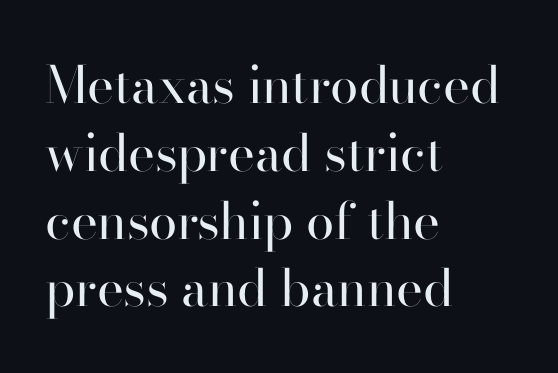
Q: Is the text bold? A: No.
Q: Is the text italic (slanted)? A: No, it is upright.
Q: Is the typeface a serif or a sans-serif typeface? A: Serif.
Q: Is the text underlined? A: No.
Q: How is the paragraph aligned? A: Left-aligned.
Q: Is the spacing between letters normal or unusually wide? A: Normal.
Q: Is the spacing between lines tight, normal or loose? A: Normal.
Q: Width (condensed, normal, or wide)? A: Normal.
Q: Stroke contrast? A: High.
Q: x-height? A: Small.
Q: Monospaced? A: No.
